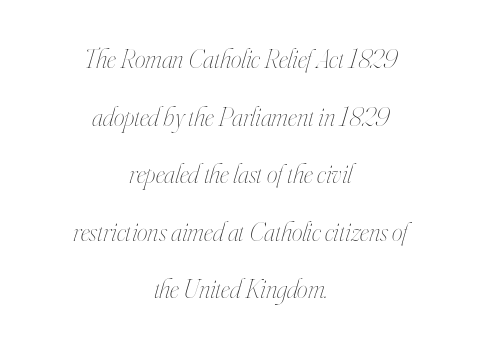
{"italic": "yes", "lean": "right", "slant_degrees": 16, "bold": "no", "underline": "no", "align": "center", "line_spacing": "loose", "line_spacing_ratio": 2.13, "letter_spacing": "normal", "letter_spacing_em": 0.0, "glyph_px": 27}
